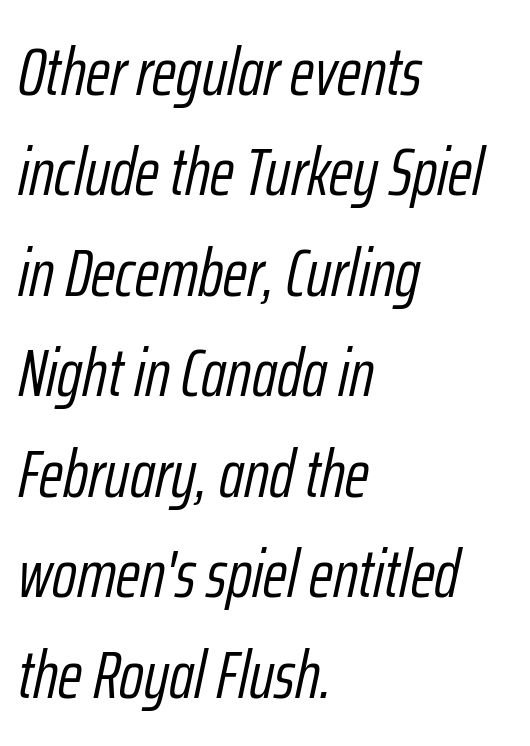
{"italic": "yes", "lean": "right", "slant_degrees": 12, "bold": "no", "weight": "light", "width": "condensed", "stroke_contrast": "low", "x_height": "medium", "monospaced": "no", "underline": "no", "align": "left", "line_spacing": "normal", "line_spacing_ratio": 1.5, "letter_spacing": "normal", "letter_spacing_em": 0.0, "glyph_px": 67}
